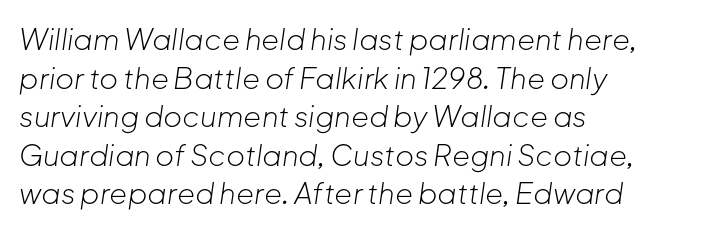
The image shows 29 px light type, italic (leaning right); set left-aligned, normal line spacing (1.33x), normal letter spacing, not underlined; low stroke contrast and a medium x-height.
